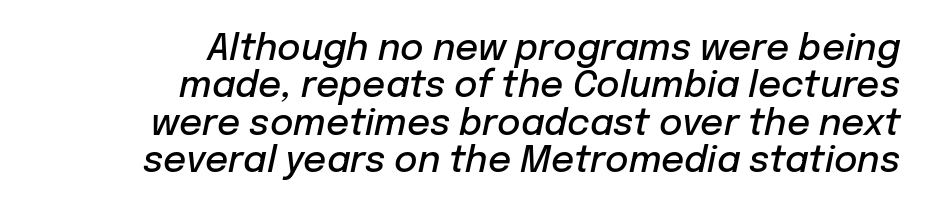
This rendering leaves character spacing at its baseline value. Words float on clear page, feet unadorned. Quick note: italic. Here the designer chose a conventional face with non-uniform glyph widths. Cramped leading. Each line ends at the same right margin while the left side varies.
